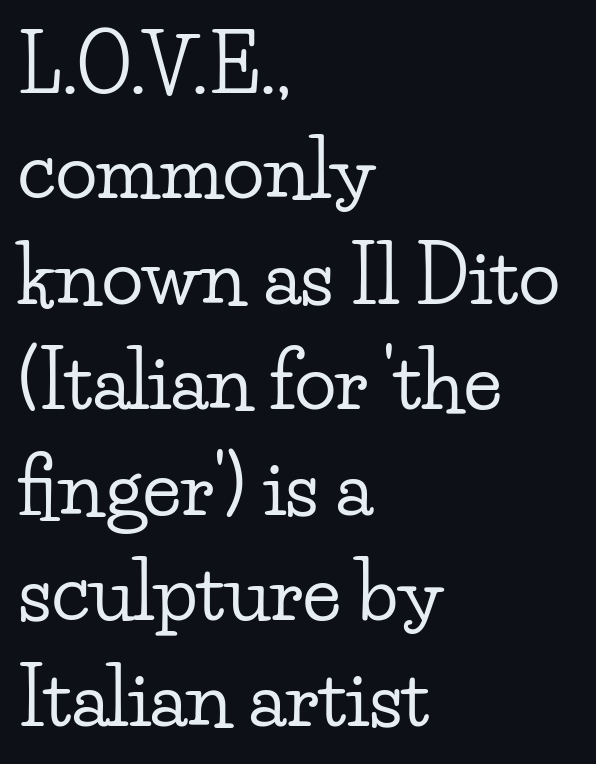
{"serif": "yes", "italic": "no", "width": "wide", "stroke_contrast": "low", "x_height": "small", "monospaced": "no", "underline": "no", "align": "left", "line_spacing": "normal", "line_spacing_ratio": 1.37, "letter_spacing": "normal", "letter_spacing_em": 0.0, "glyph_px": 77}
